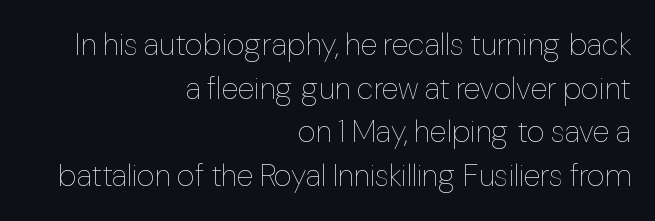
The image shows 31 px thin type, upright; set right-aligned, normal line spacing (1.41x), normal letter spacing, not underlined; low stroke contrast and a medium x-height.
